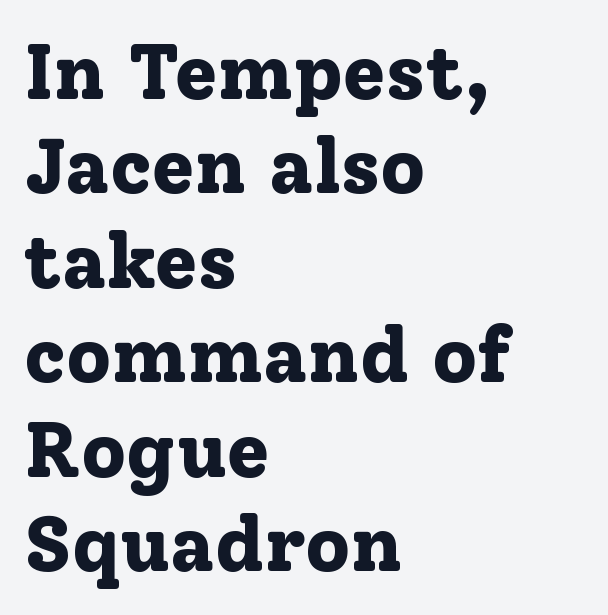
Q: Is the text bold? A: Yes.
Q: Is the text italic (slanted)? A: No, it is upright.
Q: Is the typeface a serif or a sans-serif typeface? A: Serif.
Q: Is the text underlined? A: No.
Q: How is the paragraph aligned? A: Left-aligned.
Q: Is the spacing between letters normal or unusually wide? A: Normal.
Q: Width (condensed, normal, or wide)? A: Normal.
Q: Stroke contrast? A: Low.
Q: x-height? A: Medium.
Q: Monospaced? A: No.
